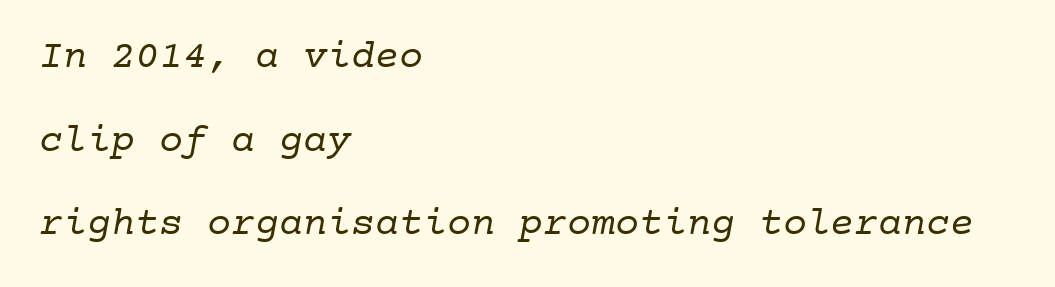
Q: Is the text bold? A: No.
Q: Is the typeface a serif or a sans-serif typeface? A: Serif.
Q: Is the text underlined? A: No.
Q: How is the paragraph aligned? A: Left-aligned.
Q: Is the spacing between letters normal or unusually wide? A: Normal.
Q: Is the spacing between lines tight, normal or loose? A: Loose.
Q: Width (condensed, normal, or wide)? A: Normal.
Q: Stroke contrast? A: Low.
Q: x-height? A: Medium.
Q: Monospaced? A: Yes.
